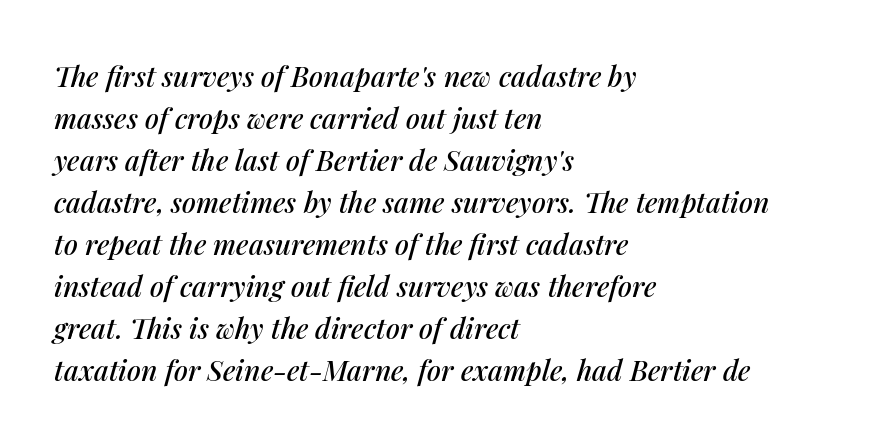
Q: Is the text italic (slanted)? A: Yes, it leans right by about 14 degrees.
Q: Is the text underlined? A: No.
Q: How is the paragraph aligned? A: Left-aligned.
Q: Is the spacing between letters normal or unusually wide? A: Normal.
Q: Is the spacing between lines tight, normal or loose? A: Normal.
Q: Width (condensed, normal, or wide)? A: Normal.
Q: Stroke contrast? A: Medium.
Q: x-height? A: Medium.
Q: Monospaced? A: No.
